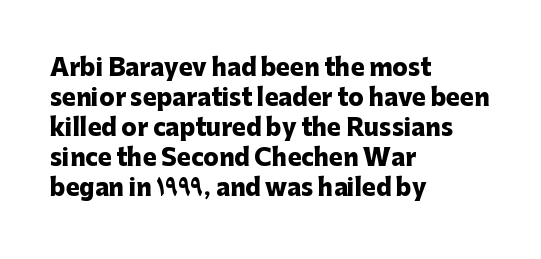
The image shows 23 px bold type, upright; set left-aligned, normal line spacing (1.3x), normal letter spacing, not underlined.
